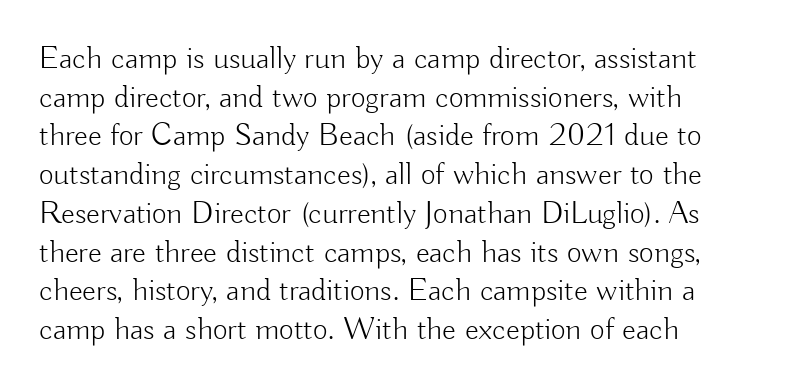
Q: Is the text bold? A: No.
Q: Is the text italic (slanted)? A: No, it is upright.
Q: Is the typeface a serif or a sans-serif typeface? A: Sans-serif.
Q: Is the text underlined? A: No.
Q: How is the paragraph aligned? A: Left-aligned.
Q: Is the spacing between letters normal or unusually wide? A: Normal.
Q: Width (condensed, normal, or wide)? A: Normal.
Q: Stroke contrast? A: Low.
Q: x-height? A: Small.
Q: Monospaced? A: No.
